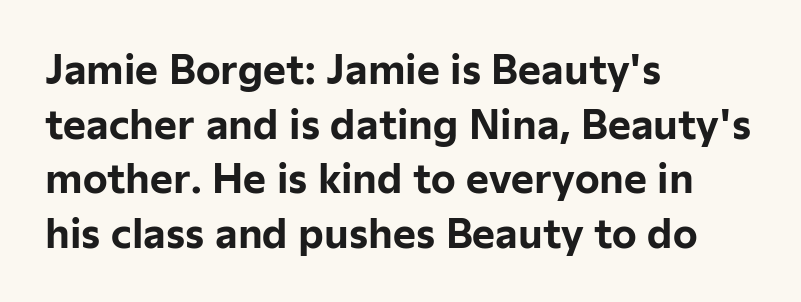
{"serif": "no", "italic": "no", "bold": "yes", "weight": "bold", "width": "normal", "stroke_contrast": "low", "x_height": "medium", "monospaced": "no", "underline": "no", "align": "left", "line_spacing": "normal", "line_spacing_ratio": 1.4, "letter_spacing": "normal", "letter_spacing_em": 0.0, "glyph_px": 39}
